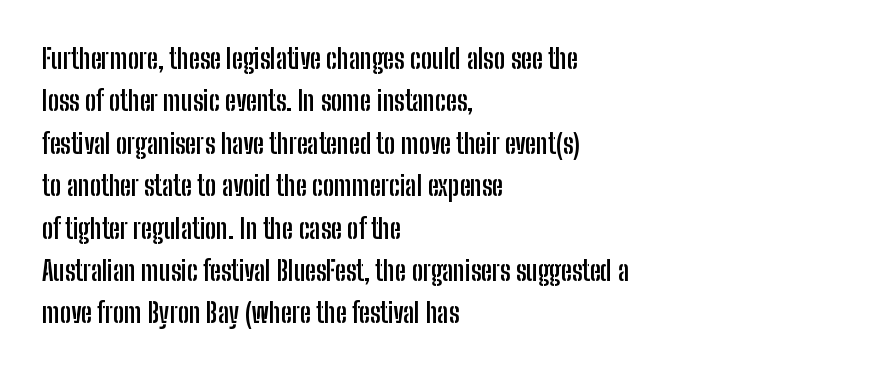
Q: Is the text bold? A: Yes.
Q: Is the text italic (slanted)? A: No, it is upright.
Q: Is the text underlined? A: No.
Q: How is the paragraph aligned? A: Left-aligned.
Q: Is the spacing between letters normal or unusually wide? A: Normal.
Q: Is the spacing between lines tight, normal or loose? A: Normal.
